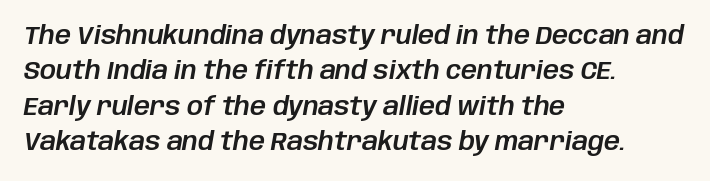
{"italic": "yes", "lean": "right", "slant_degrees": 10, "underline": "no", "align": "left", "line_spacing": "normal", "line_spacing_ratio": 1.42, "letter_spacing": "normal", "letter_spacing_em": 0.0, "glyph_px": 25}
